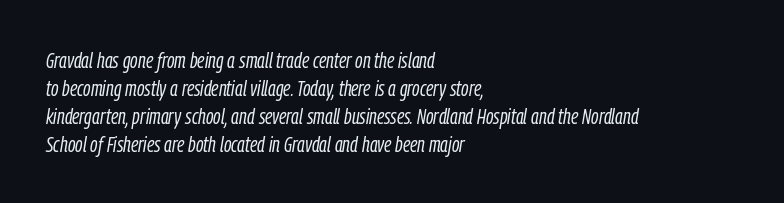
{"italic": "yes", "lean": "right", "slant_degrees": 9, "bold": "no", "underline": "no", "align": "left", "line_spacing": "normal", "line_spacing_ratio": 1.27, "letter_spacing": "normal", "letter_spacing_em": 0.0, "glyph_px": 22}
